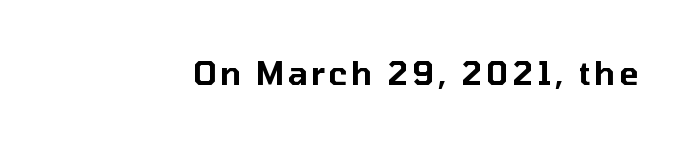
The image shows 32 px sans-serif type, upright; set not underlined; low stroke contrast and a medium x-height.
